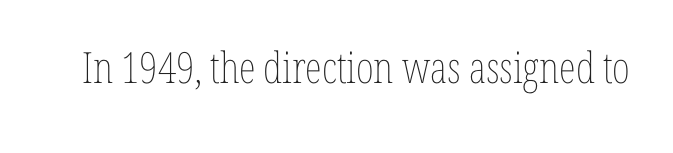
Nobody touched the tracking dial on this one. Lines of text with bare space underneath. Spacing verdict: proportional, widths tailored to each character. Notice how the stems are strictly vertical — no italics here. Is the stroke heavy? The answer is a plain regular-or-lighter.
